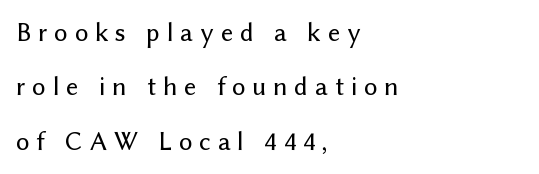
The area under the type is left untouched. When letters stand straight like this, we call the style roman or upright. Does the leading feel generous? Absolutely, it's lavish. Honestly, the letter spacing is so wide it's the main thing you notice. The rag falls on the right side of this text block.
